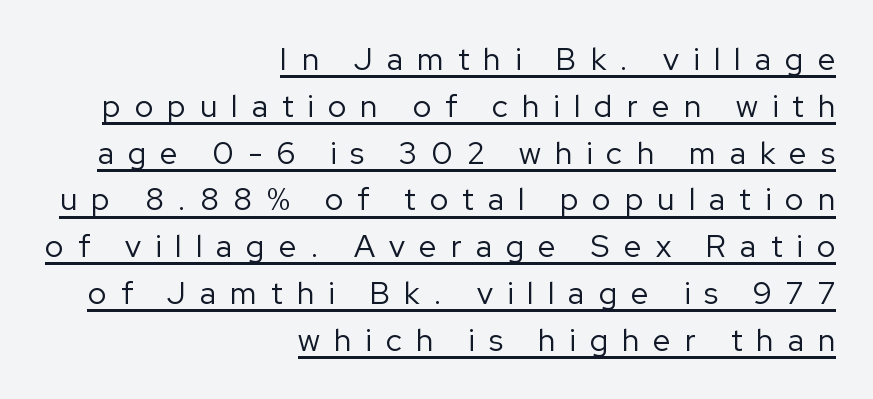
Unbolded letterforms with no extra heft. The vertical gap from one line to the next is medium. Does the lettering tilt? It doesn't — this is upright. Each letter's strokes conclude bluntly, with no projecting serifs. The gaps between neighbouring characters are conspicuously large. One-word summary of the alignment: right.
